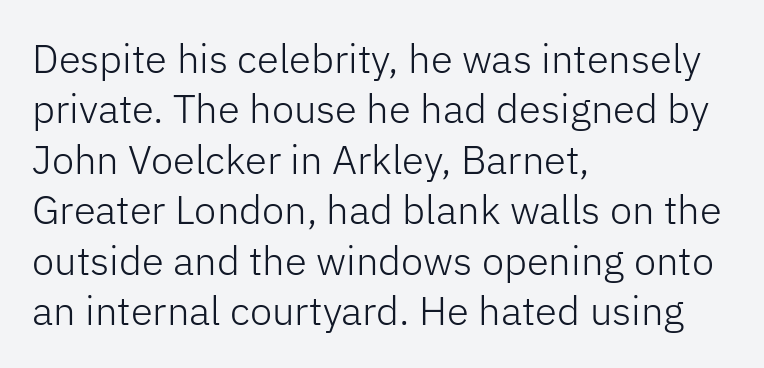
The image shows 40 px light sans-serif type, upright; set left-aligned, normal line spacing (1.26x), normal letter spacing, not underlined; low stroke contrast and a medium x-height.
